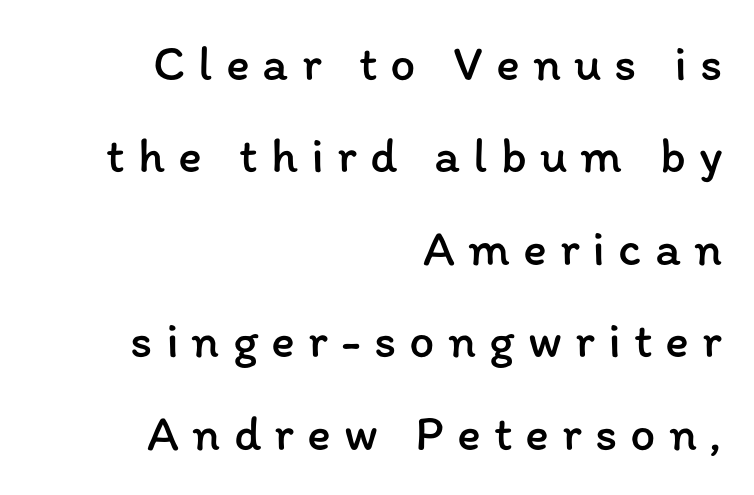
{"italic": "no", "bold": "no", "weight": "regular", "width": "normal", "stroke_contrast": "low", "x_height": "medium", "monospaced": "no", "underline": "no", "align": "right", "line_spacing_ratio": 1.85, "letter_spacing": "wide", "letter_spacing_em": 0.26, "glyph_px": 50}
